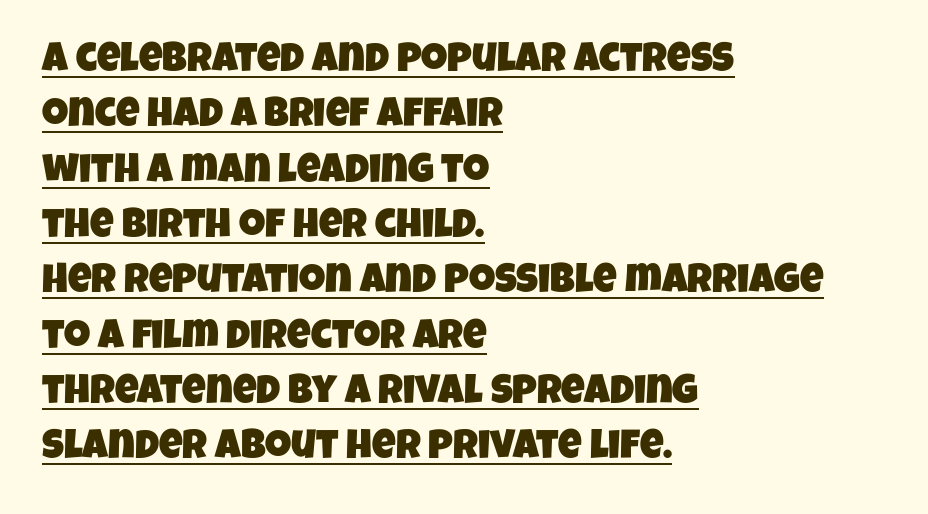
Reading down the block, your eye returns to a fixed left position each line. Beneath each row of characters lies a ruled line. The leading is moderate, giving the passage an even texture. I'd call this a sans setting — the letters go barefoot. Here the designer chose a conventional face with non-uniform glyph widths. What stands out about the letter spacing? Nothing — it is the standard amount.
